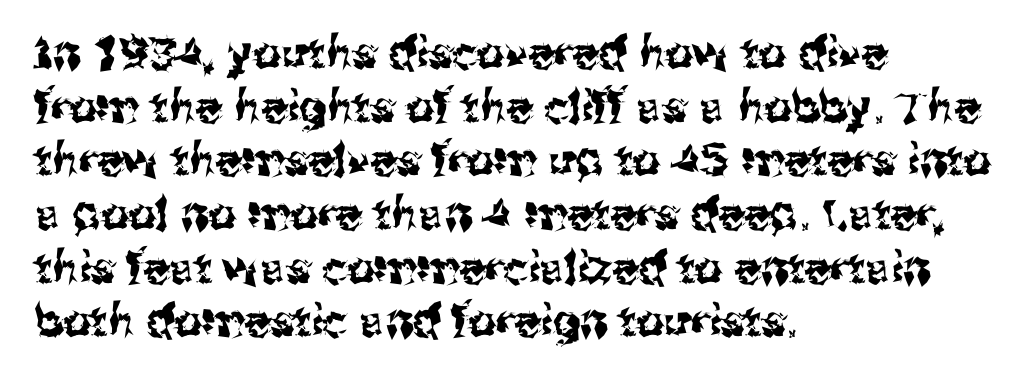
A typesetter would label this face a sans. It's the straight-up-and-down kind of type. Varying glyph widths throughout — classic text-font behaviour. Short note: letters normally spaced. The space beneath each line is pristine and unruled.
